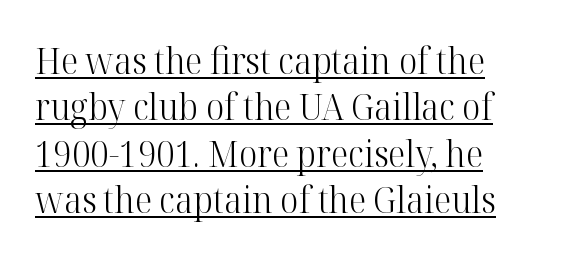
Normally led — the rows are evenly, conventionally spaced. The horizontal fit of the characters is conventional and even. I'd call this a serif setting — the letters wear small feet. Beneath each row of characters lies a ruled line. Is the stroke heavy? The answer is a plain regular-or-lighter. This is the regular roman posture of the typeface.
